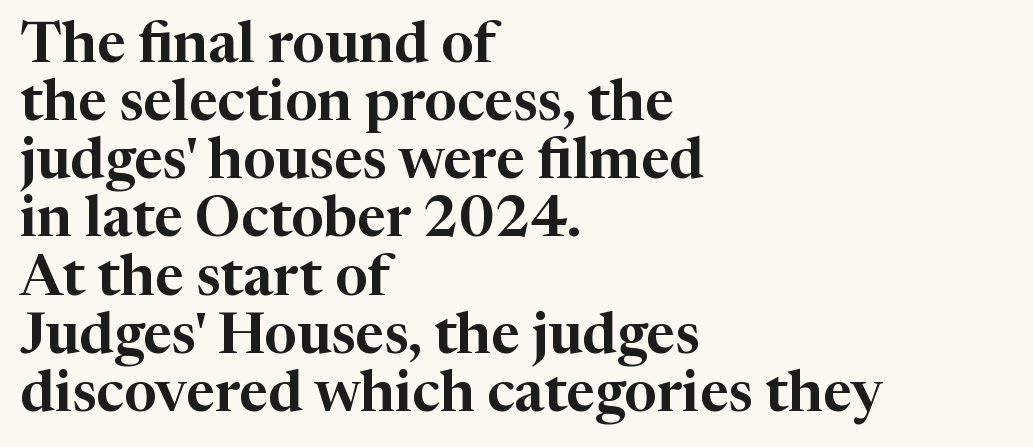
Is the block centered? No — it sits flush against the left margin. These lines were composed using upright roman letters. Spacing verdict: proportional, widths tailored to each character. The space between consecutive lines is stingy. Each row of text sits above clean, open space. Stroke terminals: seriffed.
